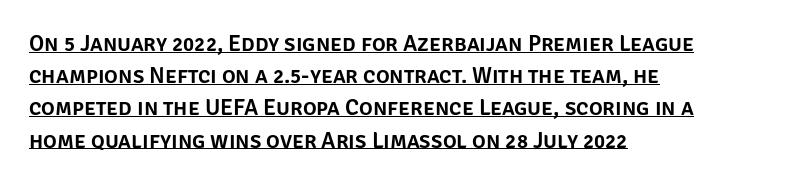
Q: Is the text italic (slanted)? A: No, it is upright.
Q: Is the text underlined? A: Yes.
Q: How is the paragraph aligned? A: Left-aligned.
Q: Is the spacing between letters normal or unusually wide? A: Normal.
Q: Is the spacing between lines tight, normal or loose? A: Normal.
